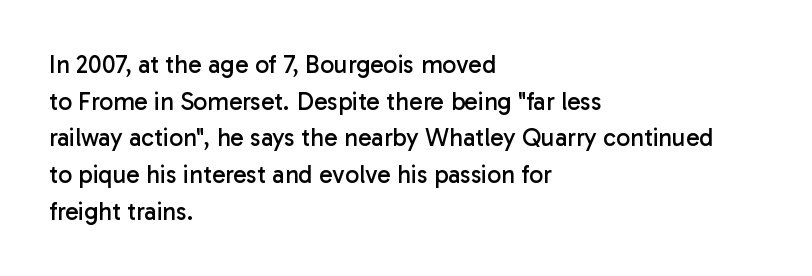
{"italic": "no", "bold": "no", "underline": "no", "align": "left", "line_spacing": "normal", "line_spacing_ratio": 1.47, "letter_spacing": "normal", "letter_spacing_em": 0.0, "glyph_px": 25}
